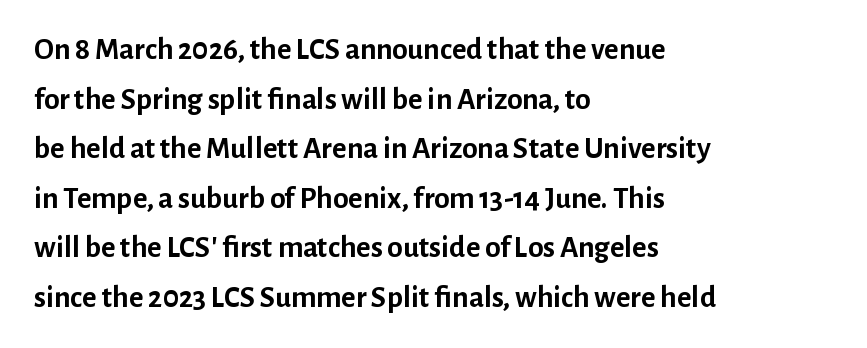
The face used here is proportionally spaced, like ordinary book or web type. What kind of face is this? One without serifs — a sans. Characters remain perfectly vertical along every line. Standard letterfit; no display-style spreading of the glyphs.
